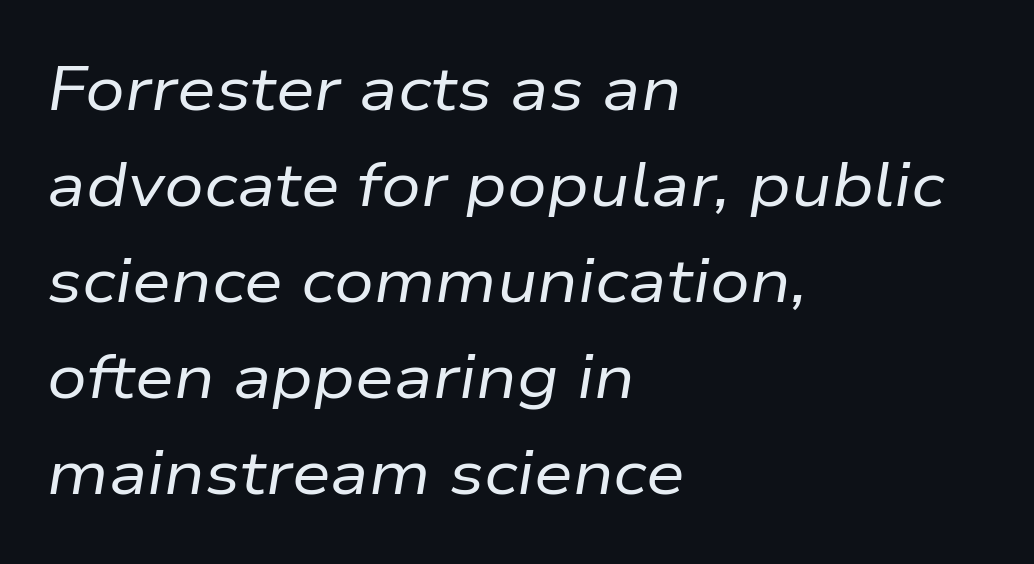
{"italic": "yes", "lean": "right", "slant_degrees": 9, "bold": "no", "weight": "regular", "width": "normal", "stroke_contrast": "low", "x_height": "medium", "monospaced": "no", "underline": "no", "align": "left", "line_spacing": "normal", "line_spacing_ratio": 1.55, "letter_spacing": "normal", "letter_spacing_em": 0.0, "glyph_px": 62}
